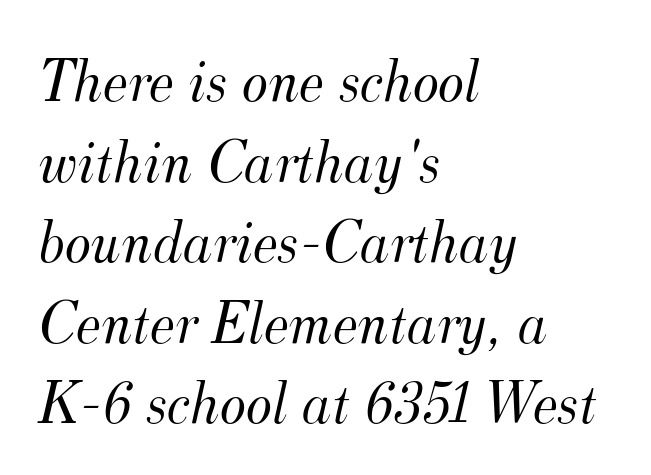
{"serif": "yes", "italic": "yes", "lean": "right", "slant_degrees": 12, "bold": "no", "weight": "light", "width": "normal", "stroke_contrast": "medium", "x_height": "small", "monospaced": "no", "underline": "no", "align": "left", "line_spacing": "normal", "line_spacing_ratio": 1.3, "letter_spacing": "normal", "letter_spacing_em": 0.0, "glyph_px": 62}
